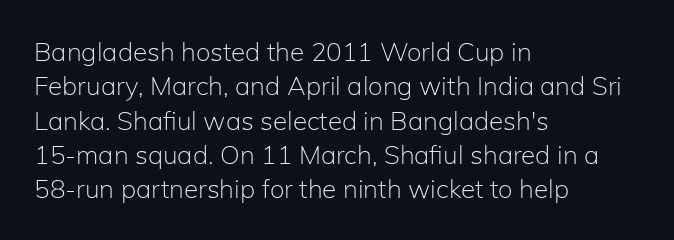
{"italic": "no", "bold": "no", "underline": "no", "align": "left", "line_spacing": "normal", "line_spacing_ratio": 1.32, "letter_spacing": "normal", "letter_spacing_em": 0.0, "glyph_px": 26}
